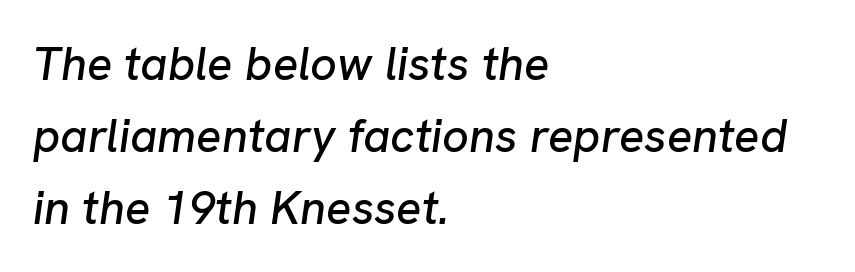
Q: Is the text italic (slanted)? A: Yes, it leans right by about 8 degrees.
Q: Is the text underlined? A: No.
Q: How is the paragraph aligned? A: Left-aligned.
Q: Is the spacing between letters normal or unusually wide? A: Normal.
Q: Is the spacing between lines tight, normal or loose? A: Normal.
Q: Width (condensed, normal, or wide)? A: Normal.
Q: Stroke contrast? A: Low.
Q: x-height? A: Medium.
Q: Monospaced? A: No.
